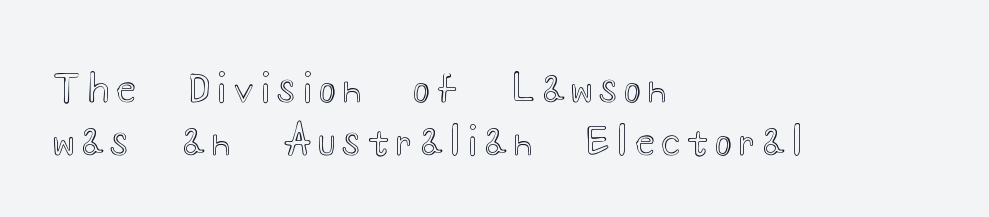
Italic? Not at all — the glyphs are vertical. Caption: multi-line text, flush left, ragged right. In terms of leading, this rendering sits right in the middle. Anything drawn beneath the words? Only blank space. You could not count columns in this text — the font is proportionally spaced.
